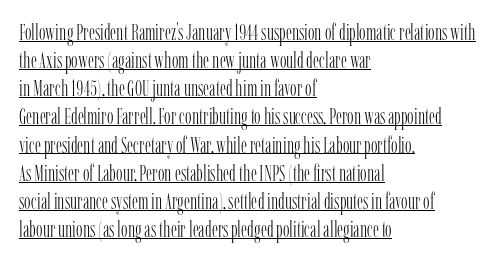
The image shows 22 px text type, upright; set left-aligned, normal line spacing (1.28x), normal letter spacing, underlined.
